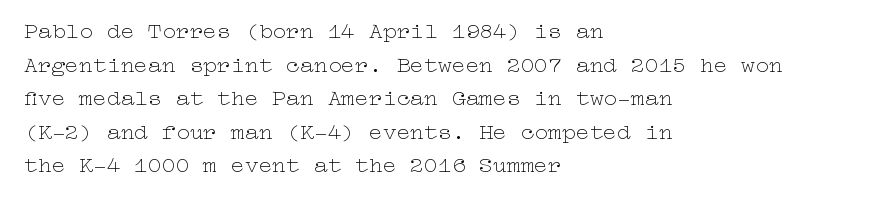
What stands out about the letter spacing? Nothing — it is the standard amount. Type without underlining. You can tell it's not italic because the verticals are truly vertical. Is there much room between lines? A standard amount, neither cramped nor airy.
